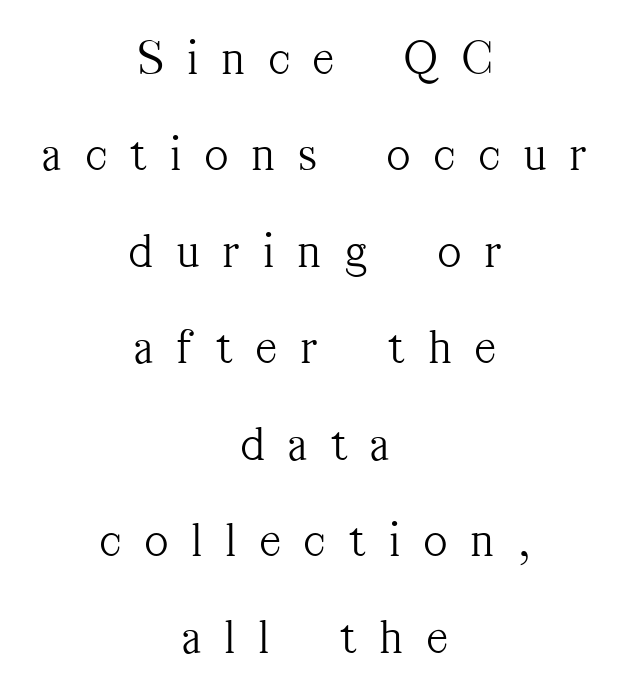
Q: Is the text bold? A: No.
Q: Is the text italic (slanted)? A: No, it is upright.
Q: Is the typeface a serif or a sans-serif typeface? A: Serif.
Q: Is the text underlined? A: No.
Q: How is the paragraph aligned? A: Centered.
Q: Is the spacing between letters normal or unusually wide? A: Unusually wide.
Q: Is the spacing between lines tight, normal or loose? A: Loose.
Q: Width (condensed, normal, or wide)? A: Condensed.
Q: Stroke contrast? A: Medium.
Q: x-height? A: Medium.
Q: Monospaced? A: No.
